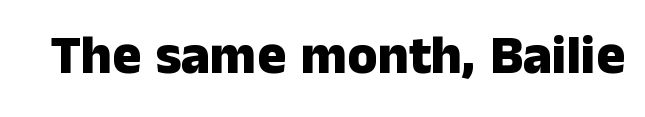
The image shows 54 px heavy sans-serif type, upright; set normal letter spacing, not underlined; low stroke contrast and a medium x-height.
